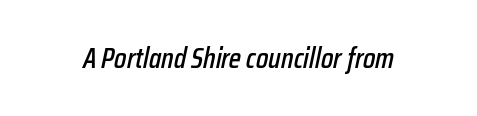
{"italic": "yes", "lean": "right", "slant_degrees": 12, "width": "condensed", "stroke_contrast": "low", "x_height": "medium", "monospaced": "no", "underline": "no", "letter_spacing": "normal", "letter_spacing_em": 0.0, "glyph_px": 29}
